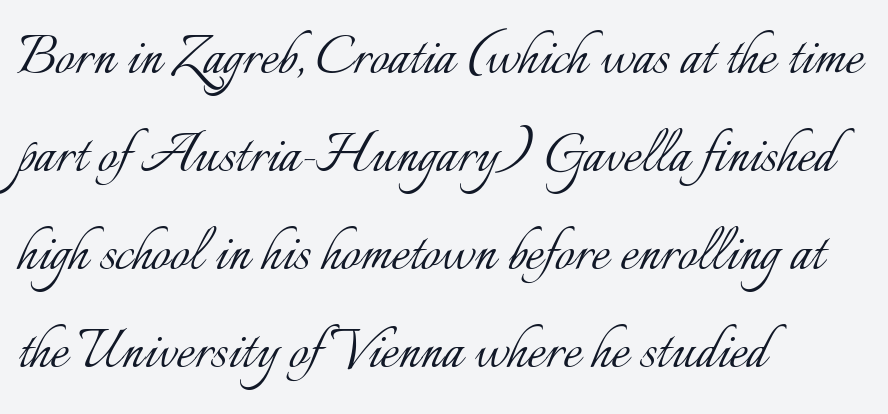
{"bold": "no", "weight": "light", "width": "normal", "stroke_contrast": "low", "x_height": "small", "monospaced": "no", "underline": "no", "align": "left", "line_spacing": "normal", "line_spacing_ratio": 1.44, "letter_spacing": "normal", "letter_spacing_em": 0.0, "glyph_px": 68}
